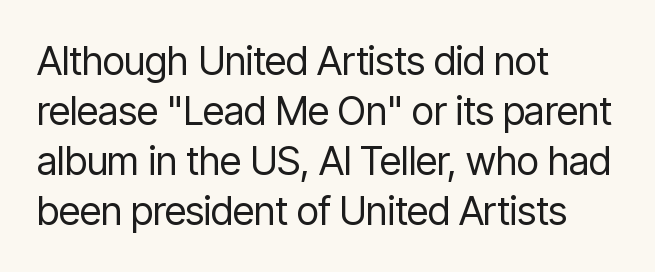
The image shows 39 px regular-weight, condensed sans-serif type, upright; set left-aligned, normal line spacing (1.28x), normal letter spacing, not underlined; low stroke contrast and a medium x-height.
